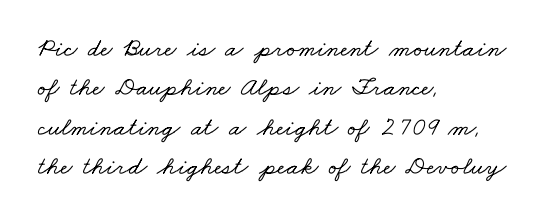
{"underline": "no", "align": "left", "line_spacing": "normal", "line_spacing_ratio": 1.51, "letter_spacing": "normal", "letter_spacing_em": 0.0, "glyph_px": 26}
